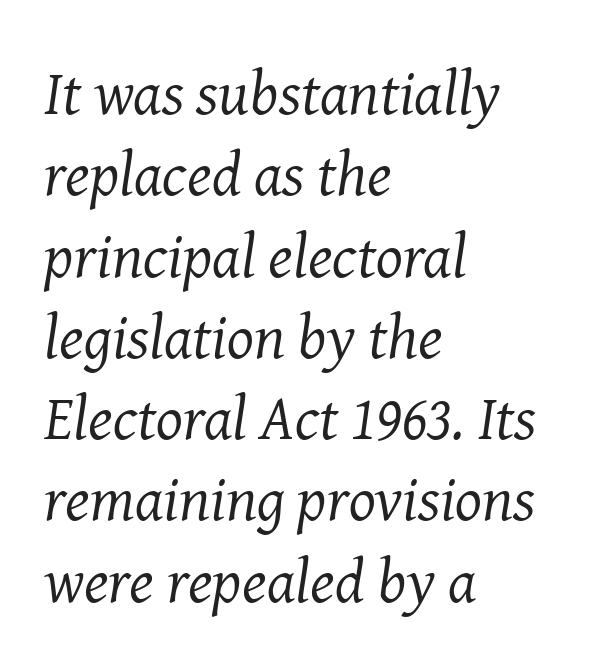
Each letter keeps its own natural width here, so spacing adapts to shape. The passage shown leans; its letterforms are oblique. This rendering leaves character spacing at its baseline value. Each stroke keeps to a modest, everyday thickness or less.
